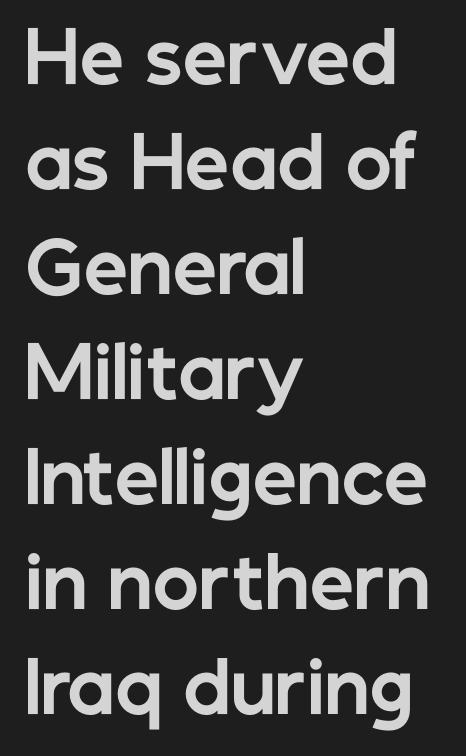
Q: Is the text bold? A: Yes.
Q: Is the text italic (slanted)? A: No, it is upright.
Q: Is the typeface a serif or a sans-serif typeface? A: Sans-serif.
Q: Is the text underlined? A: No.
Q: How is the paragraph aligned? A: Left-aligned.
Q: Is the spacing between letters normal or unusually wide? A: Normal.
Q: Is the spacing between lines tight, normal or loose? A: Normal.
Q: Width (condensed, normal, or wide)? A: Normal.
Q: Stroke contrast? A: Low.
Q: x-height? A: Medium.
Q: Monospaced? A: No.
